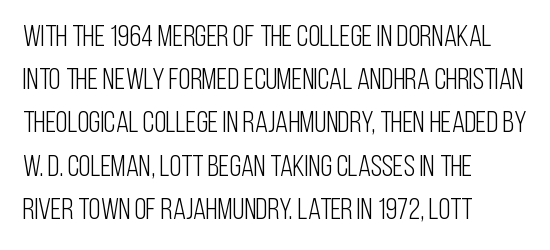
{"serif": "no", "italic": "no", "bold": "no", "weight": "light", "width": "condensed", "stroke_contrast": "low", "x_height": "large", "monospaced": "no", "underline": "no", "align": "left", "line_spacing": "normal", "line_spacing_ratio": 1.44, "letter_spacing": "normal", "letter_spacing_em": 0.0, "glyph_px": 30}
